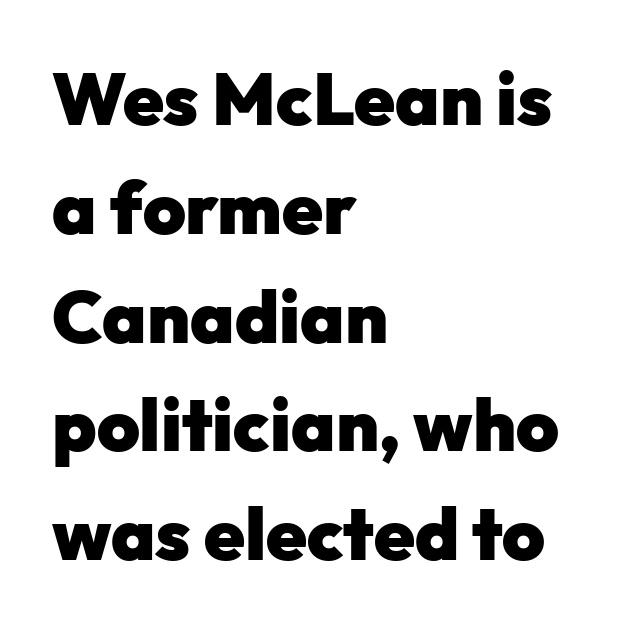
Q: Is the text bold? A: Yes.
Q: Is the text italic (slanted)? A: No, it is upright.
Q: Is the typeface a serif or a sans-serif typeface? A: Sans-serif.
Q: Is the text underlined? A: No.
Q: How is the paragraph aligned? A: Left-aligned.
Q: Is the spacing between letters normal or unusually wide? A: Normal.
Q: Is the spacing between lines tight, normal or loose? A: Normal.
Q: Width (condensed, normal, or wide)? A: Normal.
Q: Stroke contrast? A: Low.
Q: x-height? A: Medium.
Q: Monospaced? A: No.
